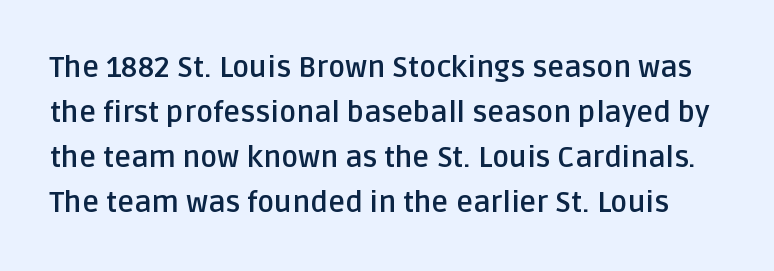
Students, observe: this is what conventionally led text looks like. A clean baseline with only descenders dipping below it. The face used here is proportionally spaced, like ordinary book or web type. Characters follow at the spacing the type designer built in. Style check: upright. Typographically, this falls in the sans-serif category.
